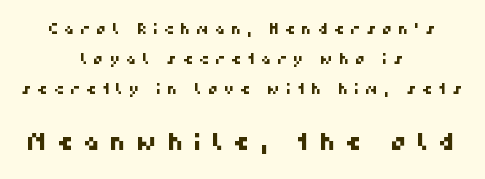
The image shows 23 px text type; set centered, loose line spacing (2.13x), unusually wide letter spacing (+0.43 em), not underlined; the second (bottom) block is 1.64x larger.
